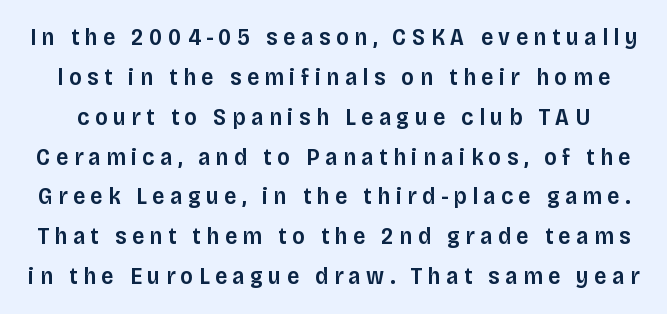
Baseline-to-baseline distance is the conventional proportion of letter height. There is plenty of visible air inserted between adjacent glyphs. Rule under the text: the space is simply empty. The type sits square on the baseline with zero lean. Set as a demibold, roughly 600 on the weight scale.
